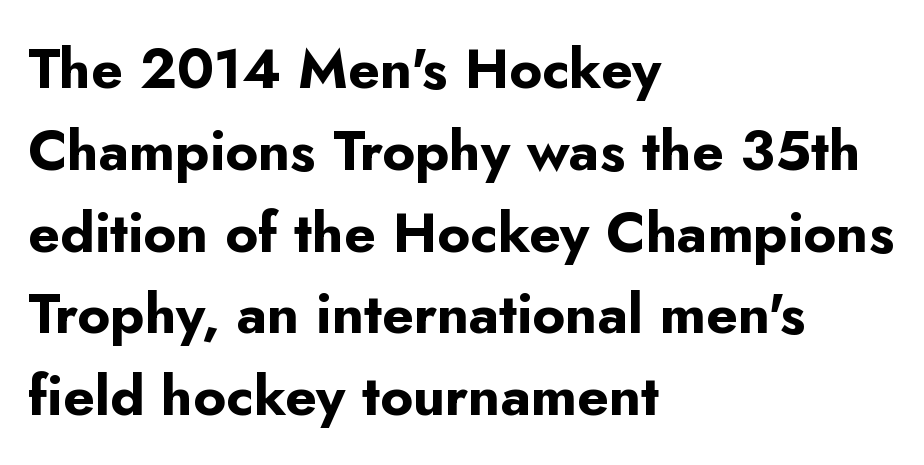
The image shows 56 px bold sans-serif type, upright; set left-aligned, normal line spacing (1.46x), normal letter spacing, not underlined; low stroke contrast and a small x-height.
